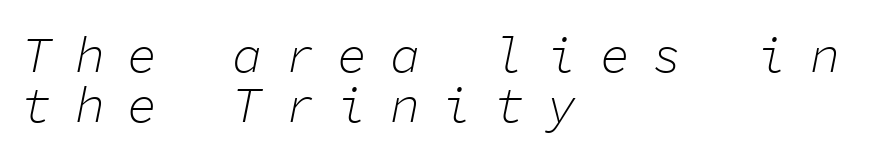
Reading down the column, the eye jumps only a short way to each next line. Letters have the restrained weight of plain body copy at most. Beneath every word, the page is bare. Does extra space separate the letters? Yes, quite a lot of it.
